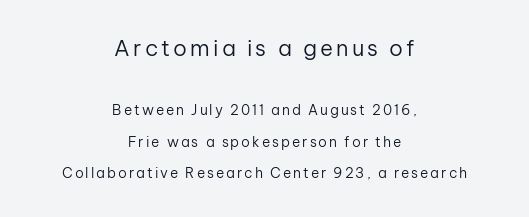
Q: Is the text bold? A: No.
Q: Is the text italic (slanted)? A: No, it is upright.
Q: Is the text underlined? A: No.
Q: How is the paragraph aligned? A: Centered.
Q: Is the spacing between lines tight, normal or loose? A: Loose.
Q: Which block of text is set in a larger size, the first (top) or the second (bottom)? A: The first (top) one.
